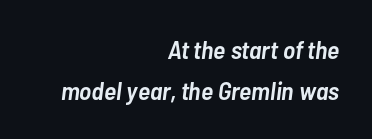
Semibold letterforms, between regular and bold. There's an unmistakable incline to the writing here. Honestly, the letter spacing is just normal — you wouldn't notice it. This sample keeps an unexceptional amount of space between lines. The foot of each line stays bare and open. A flush-right, rag-left setting is used for this passage.
